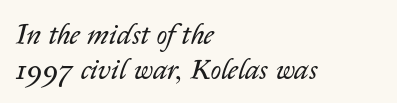
Glyph-to-glyph distance matches everyday printed text. Any mark beneath the type? The region is blank. Unbolded letterforms with no extra heft. Proportional: the letters do not fall into vertical columns. Layout note: lines flush left. Italic? Definitely — the glyphs are oblique.
